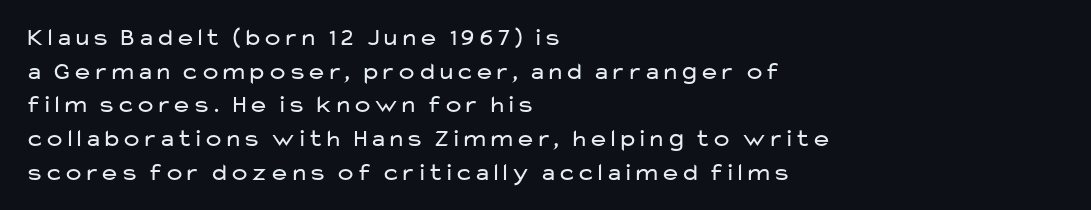
{"italic": "no", "bold": "no", "underline": "no", "align": "left", "line_spacing": "normal", "line_spacing_ratio": 1.35, "letter_spacing": "normal", "letter_spacing_em": 0.0, "glyph_px": 25}
